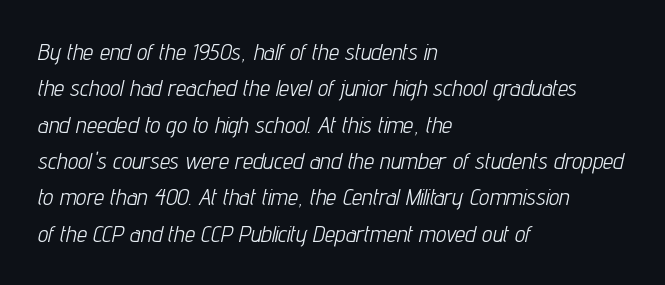
Only glyphs here, with clear space below each row. The cut favours lightness, reaching ordinary text weight at its darkest. Which margin do the lines hug? The left one — the right edge is uneven. The face used here is rendered with its standard letterfit.
